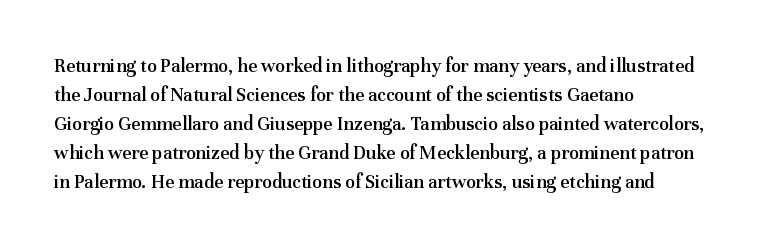
{"italic": "no", "bold": "semi", "underline": "no", "align": "left", "line_spacing": "normal", "line_spacing_ratio": 1.45, "letter_spacing": "normal", "letter_spacing_em": 0.0, "glyph_px": 20}
